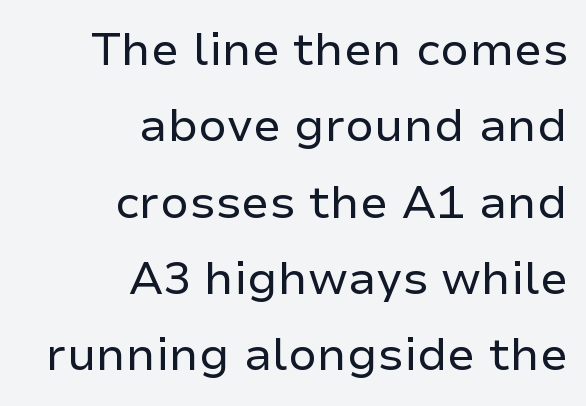
The image shows 46 px regular-weight sans-serif type, upright; set right-aligned, normal line spacing (1.66x), normal letter spacing, not underlined; low stroke contrast and a medium x-height.
